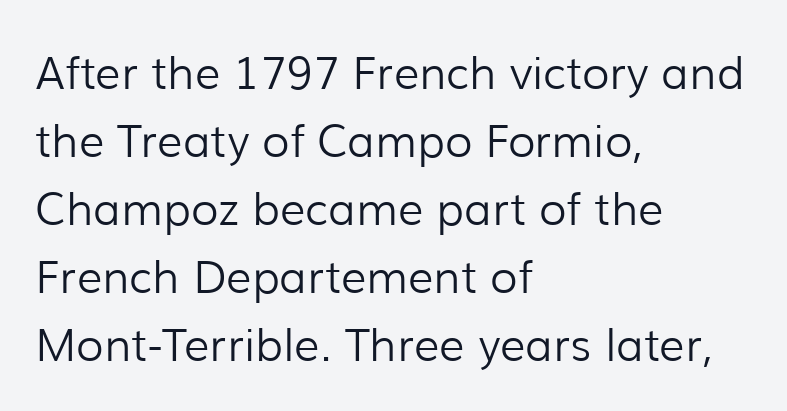
Q: Is the text bold? A: No.
Q: Is the text italic (slanted)? A: No, it is upright.
Q: Is the typeface a serif or a sans-serif typeface? A: Sans-serif.
Q: Is the text underlined? A: No.
Q: How is the paragraph aligned? A: Left-aligned.
Q: Is the spacing between letters normal or unusually wide? A: Normal.
Q: Is the spacing between lines tight, normal or loose? A: Normal.
Q: Width (condensed, normal, or wide)? A: Normal.
Q: Stroke contrast? A: Low.
Q: x-height? A: Medium.
Q: Monospaced? A: No.
